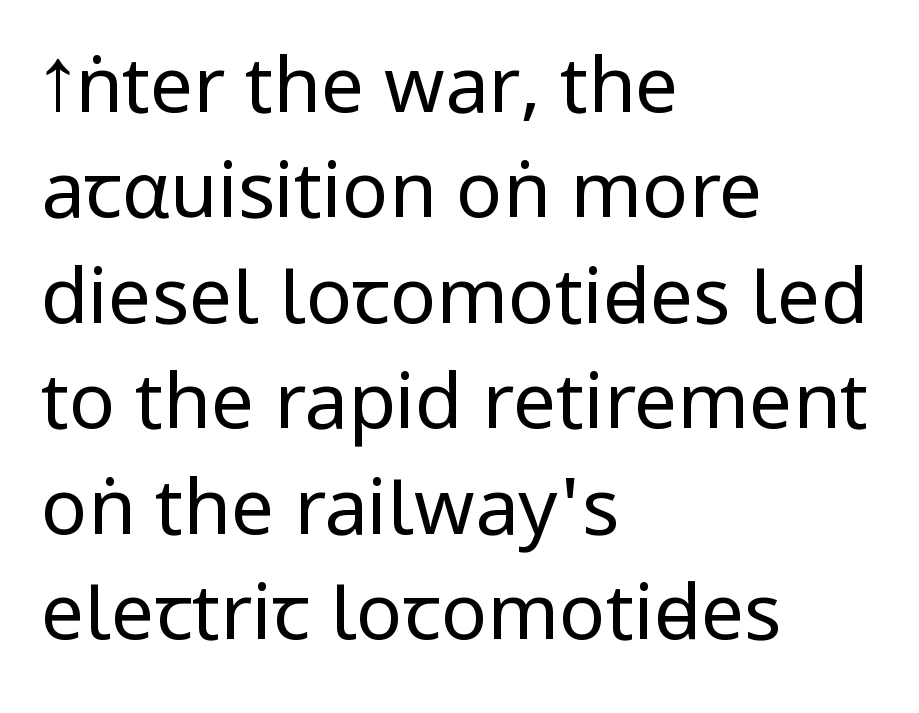
The image shows 77 px regular-weight, condensed sans-serif type, upright; set left-aligned, normal line spacing (1.37x), normal letter spacing, not underlined; low stroke contrast.
